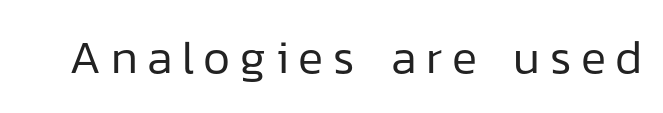
Substantial extra tracking has been applied to these lines. Summary of weight: not heavy and not bold. Is this a fixed-width face? No — the glyphs have proportional, varying widths. The glyphs in this specimen are sans serif.
